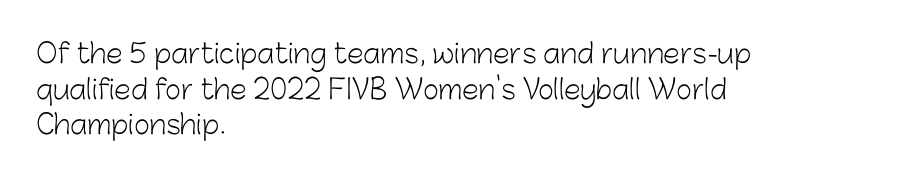
Q: Is the text bold? A: No.
Q: Is the text italic (slanted)? A: No, it is upright.
Q: Is the text underlined? A: No.
Q: How is the paragraph aligned? A: Left-aligned.
Q: Is the spacing between letters normal or unusually wide? A: Normal.
Q: Is the spacing between lines tight, normal or loose? A: Normal.
